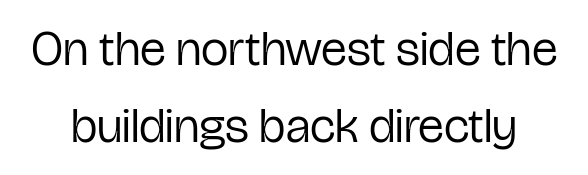
The image shows 49 px regular-weight, condensed sans-serif type, upright; set normal line spacing (1.57x), normal letter spacing, not underlined; low stroke contrast and a medium x-height.
